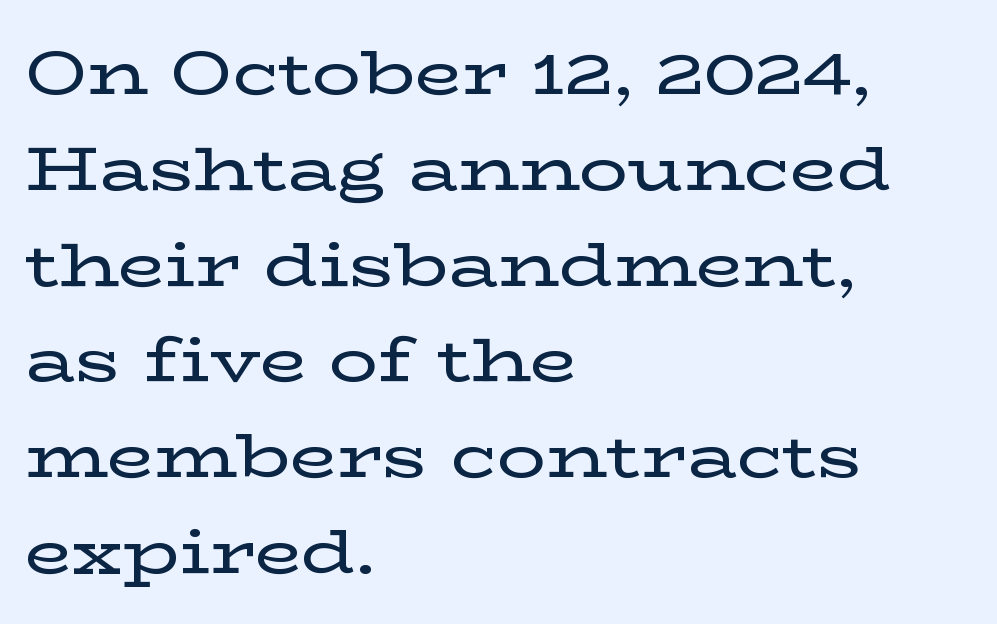
The image shows 61 px wide serif type, upright; set left-aligned, normal line spacing (1.57x), normal letter spacing, not underlined; low stroke contrast and a medium x-height.
